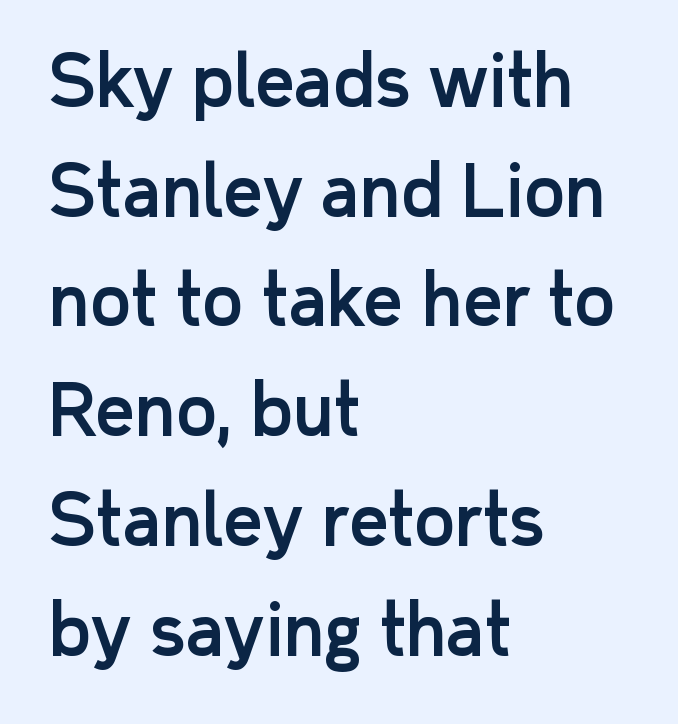
The image shows 69 px sans-serif type, upright; set left-aligned, normal line spacing (1.59x), normal letter spacing, not underlined; low stroke contrast and a medium x-height.
